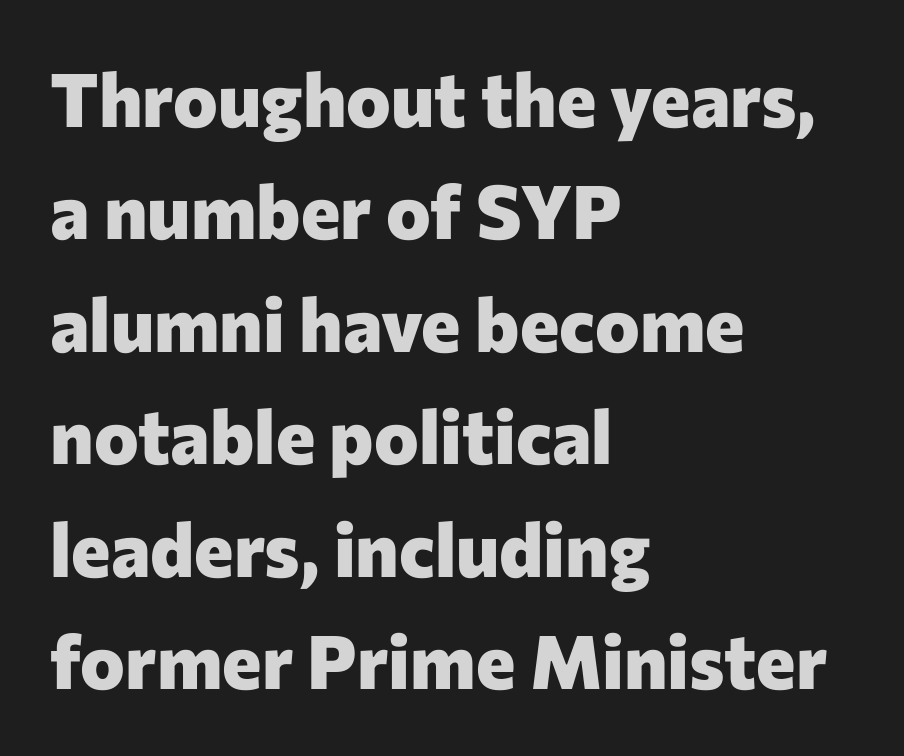
Q: Is the text bold? A: Yes.
Q: Is the text italic (slanted)? A: No, it is upright.
Q: Is the typeface a serif or a sans-serif typeface? A: Sans-serif.
Q: Is the text underlined? A: No.
Q: How is the paragraph aligned? A: Left-aligned.
Q: Is the spacing between letters normal or unusually wide? A: Normal.
Q: Is the spacing between lines tight, normal or loose? A: Normal.
Q: Width (condensed, normal, or wide)? A: Normal.
Q: Stroke contrast? A: Low.
Q: x-height? A: Medium.
Q: Monospaced? A: No.
